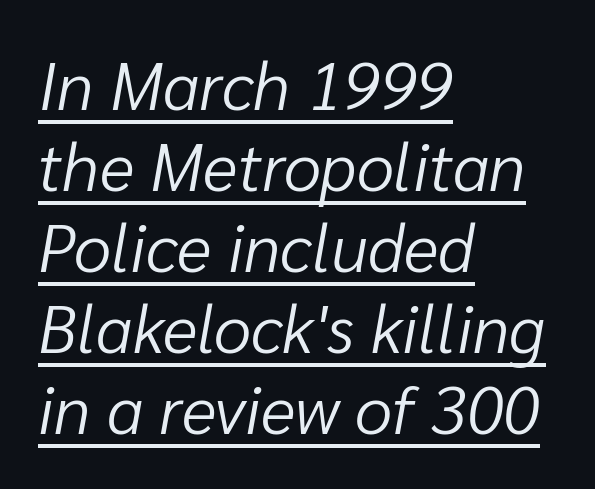
Q: Is the text bold? A: No.
Q: Is the text italic (slanted)? A: Yes, it leans right by about 10 degrees.
Q: Is the text underlined? A: Yes.
Q: How is the paragraph aligned? A: Left-aligned.
Q: Is the spacing between letters normal or unusually wide? A: Normal.
Q: Width (condensed, normal, or wide)? A: Normal.
Q: Stroke contrast? A: Low.
Q: x-height? A: Medium.
Q: Monospaced? A: No.
